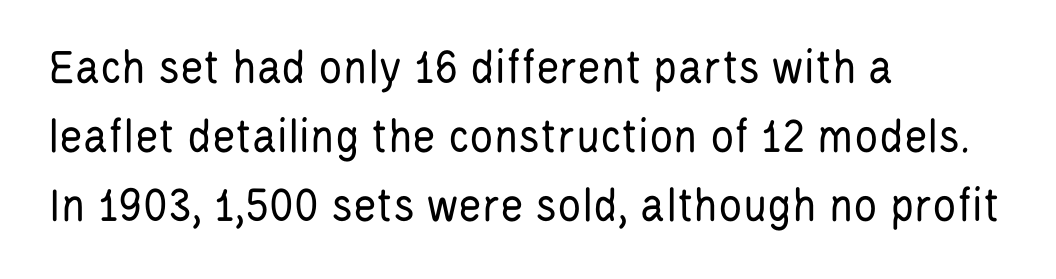
{"serif": "no", "italic": "no", "bold": "no", "weight": "regular", "width": "condensed", "stroke_contrast": "low", "x_height": "large", "monospaced": "no", "underline": "no", "align": "left", "line_spacing": "normal", "line_spacing_ratio": 1.38, "letter_spacing": "normal", "letter_spacing_em": 0.0, "glyph_px": 50}
